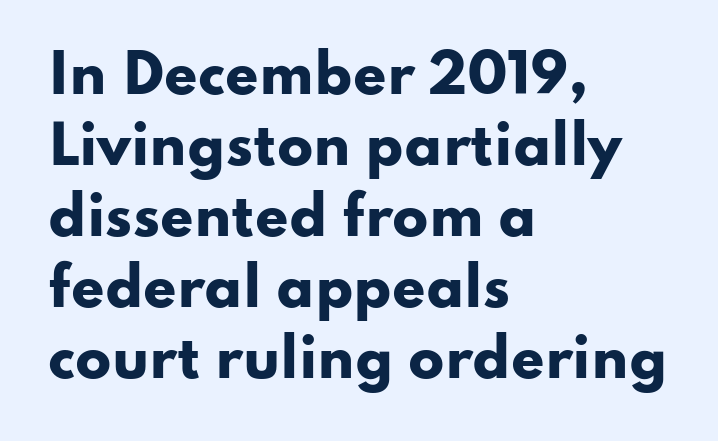
The image shows 53 px heavy, wide sans-serif type, upright; set left-aligned, normal line spacing (1.34x), normal letter spacing, not underlined; low stroke contrast and a small x-height.
